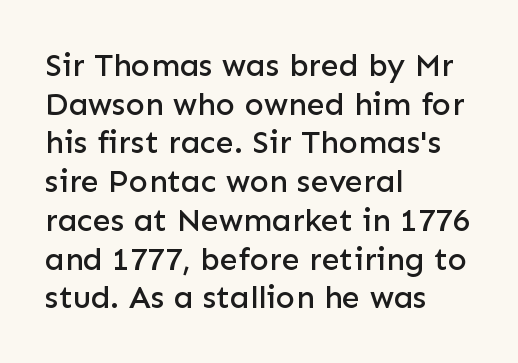
The image shows 32 px sans-serif type, upright; set left-aligned, line spacing 1.21x, normal letter spacing, not underlined; low stroke contrast and a medium x-height.
